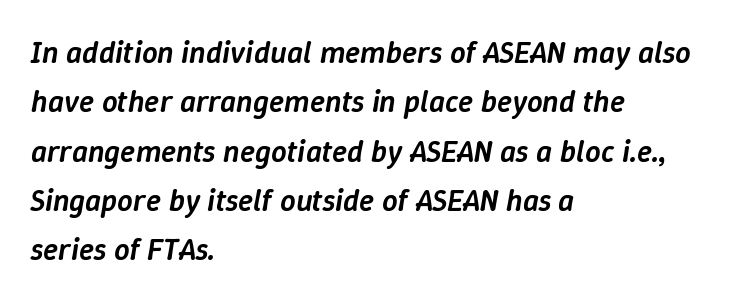
Q: Is the text bold? A: Semi-bold.
Q: Is the text italic (slanted)? A: Yes, it leans right by about 9 degrees.
Q: Is the text underlined? A: No.
Q: How is the paragraph aligned? A: Left-aligned.
Q: Is the spacing between letters normal or unusually wide? A: Normal.
Q: Is the spacing between lines tight, normal or loose? A: Normal.
Q: Width (condensed, normal, or wide)? A: Normal.
Q: Stroke contrast? A: Low.
Q: x-height? A: Medium.
Q: Monospaced? A: No.
